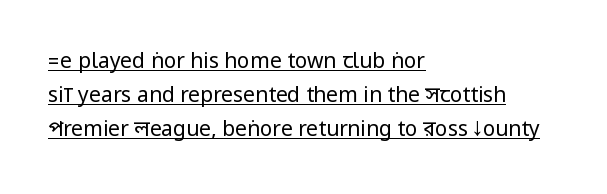
How are the letters spaced? Ordinarily, with no added tracking. Quick note: underline on. Layout note: lines flush left. Is there any slant? The stems are plumb. No extra ink here — the face is not bold.
